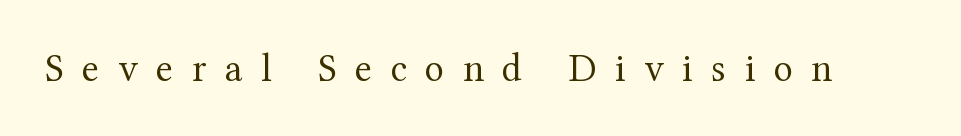
The image shows 40 px regular-weight serif type, upright; set unusually wide letter spacing (+0.46 em), not underlined; medium stroke contrast and a medium x-height.
